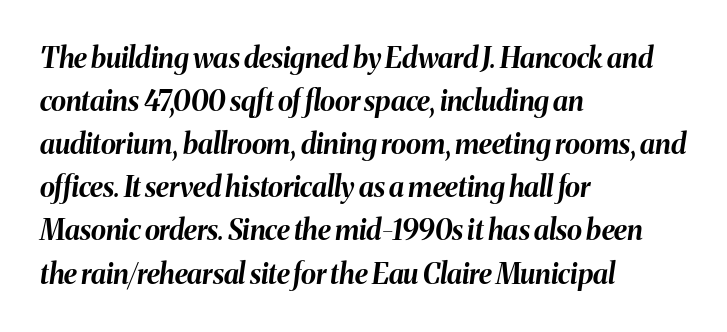
Q: Is the text bold? A: Yes.
Q: Is the text italic (slanted)? A: Yes, it leans right by about 8 degrees.
Q: Is the text underlined? A: No.
Q: How is the paragraph aligned? A: Left-aligned.
Q: Is the spacing between letters normal or unusually wide? A: Normal.
Q: Is the spacing between lines tight, normal or loose? A: Normal.
Q: Width (condensed, normal, or wide)? A: Normal.
Q: Stroke contrast? A: Medium.
Q: x-height? A: Medium.
Q: Monospaced? A: No.
